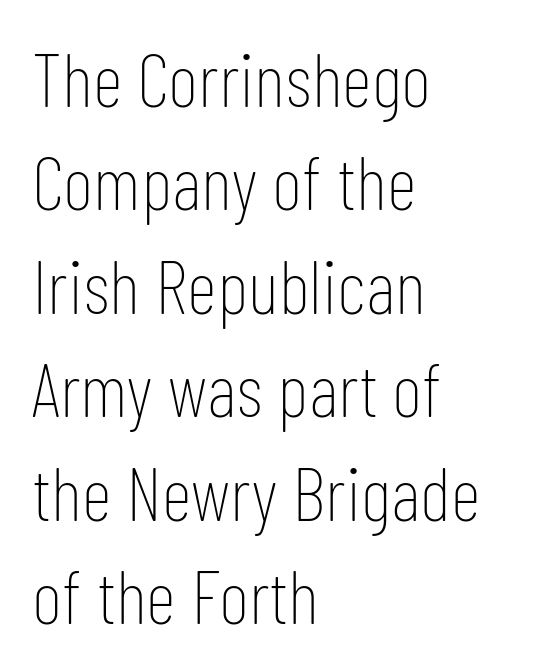
The image shows 75 px thin, condensed sans-serif type, upright; set left-aligned, normal line spacing (1.38x), normal letter spacing, not underlined; low stroke contrast and a medium x-height.
